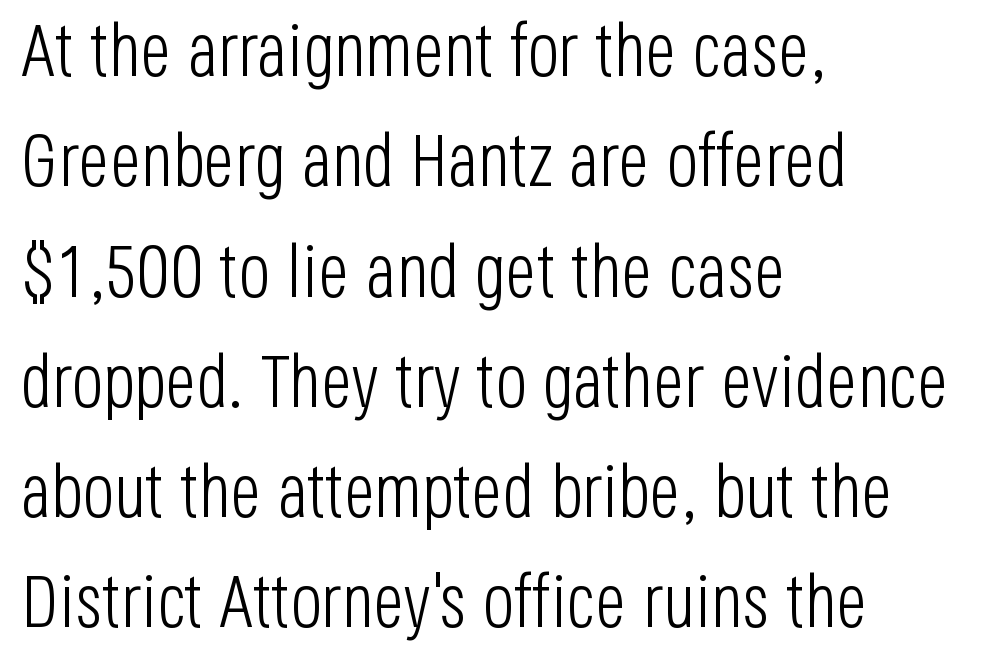
Q: Is the text bold? A: No.
Q: Is the text italic (slanted)? A: No, it is upright.
Q: Is the typeface a serif or a sans-serif typeface? A: Sans-serif.
Q: Is the text underlined? A: No.
Q: How is the paragraph aligned? A: Left-aligned.
Q: Is the spacing between letters normal or unusually wide? A: Normal.
Q: Is the spacing between lines tight, normal or loose? A: Normal.
Q: Width (condensed, normal, or wide)? A: Condensed.
Q: Stroke contrast? A: Low.
Q: x-height? A: Large.
Q: Monospaced? A: No.
